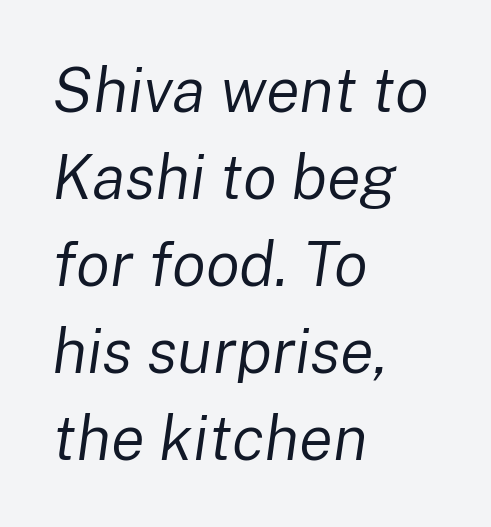
In CSS terms this would be text-align: left. Tracking here is standard; glyphs follow each other at the usual distance. Descenders are the only things crossing below the line. A typesetter would call this proportional, since set widths differ per character.
